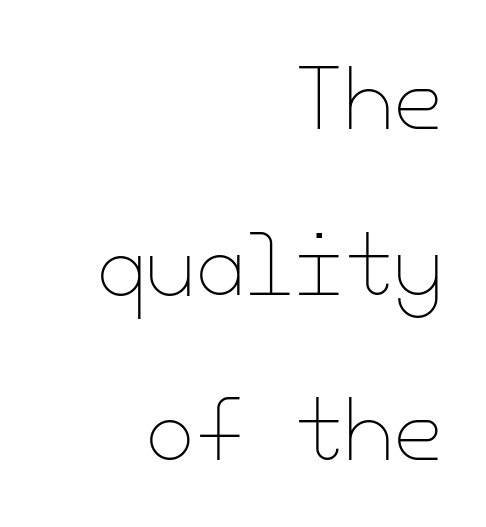
Successive baselines arrive slowly, with a big drop between each. The type sits square on the baseline with zero lean. Weight class: somewhere from thin through regular. Unmarked baselines from the first word to the last. Right-aligned paragraph, ragged on the left. Does extra space separate the letters? No, they use regular spacing.
